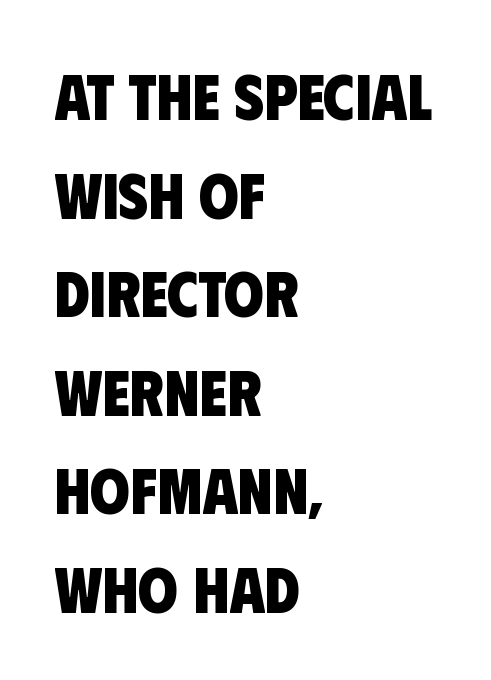
The image shows 64 px heavy, condensed sans-serif type; set left-aligned, normal line spacing (1.54x), normal letter spacing, not underlined; low stroke contrast and a large x-height.
